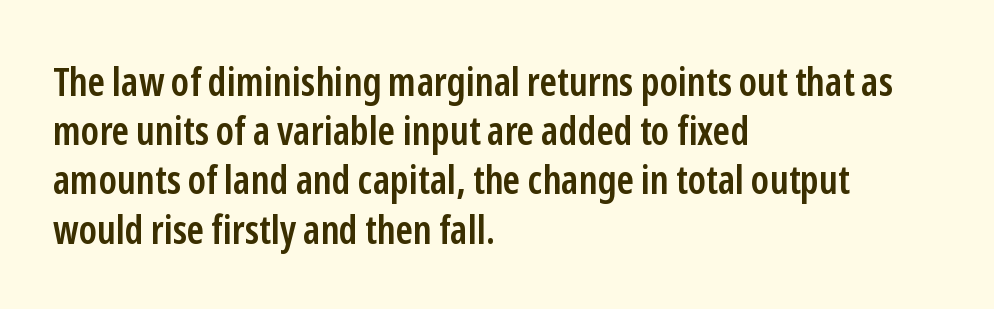
The image shows 40 px semibold, condensed sans-serif type, upright; set left-aligned, line spacing 1.23x, normal letter spacing, not underlined; low stroke contrast and a medium x-height.
